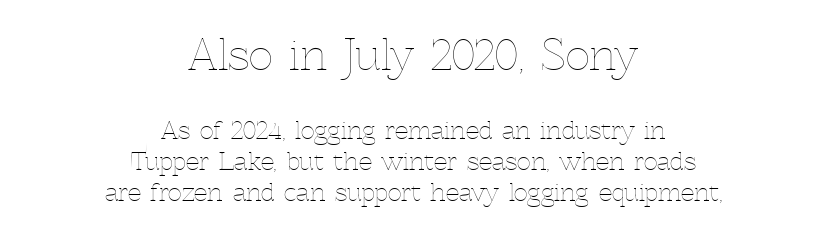
The image shows 42 px thin type, upright; set centered, normal line spacing (1.28x), normal letter spacing, not underlined; the first (top) block is 1.75x larger; a medium x-height.
